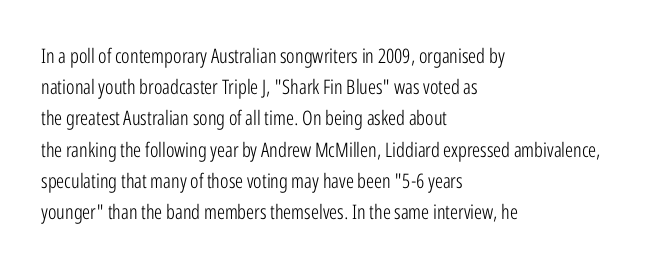
{"italic": "no", "bold": "no", "underline": "no", "align": "left", "line_spacing": "normal", "line_spacing_ratio": 1.56, "letter_spacing": "normal", "letter_spacing_em": 0.0, "glyph_px": 20}
